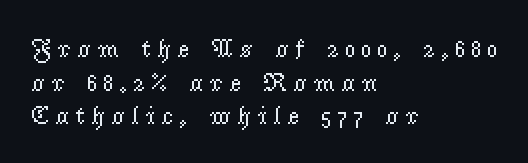
The image shows 26 px text type, upright; set left-aligned, normal line spacing (1.29x), unusually wide letter spacing (+0.23 em), not underlined.
